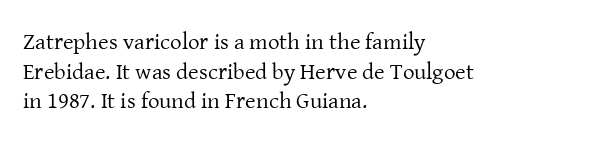
The lines sit at an ordinary, default distance from one another. The rag falls on the right side of this text block. The characters are drawn with everyday or finer stroke widths. Descender tails drop into unmarked territory.
